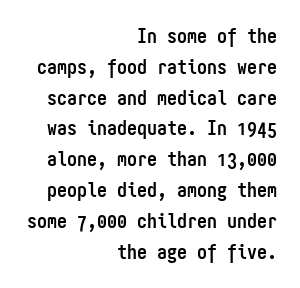
A typesetter would call this zero additional tracking. Thick stems and heavy bowls — unmistakably bold. Every stem runs plumb, perpendicular to the baseline. Check under the words: just untouched page.
